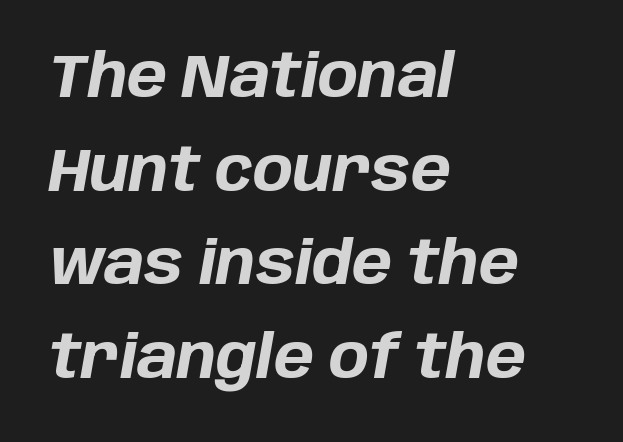
The image shows 60 px bold type, italic (leaning right); set left-aligned, normal line spacing (1.56x), normal letter spacing, not underlined; low stroke contrast and a large x-height.
